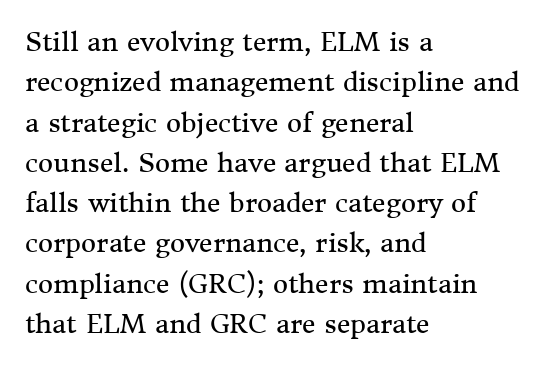
Check the space under the baseline: it is left empty. The type sits square on the baseline with zero lean. Line spacing here is normal. Casual observation: everything's shoved over to the left. Honestly, the letter spacing is just normal — you wouldn't notice it.
